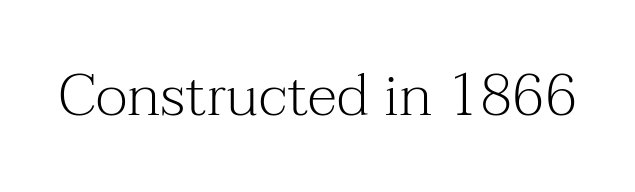
Q: Is the text bold? A: No.
Q: Is the text italic (slanted)? A: No, it is upright.
Q: Is the typeface a serif or a sans-serif typeface? A: Serif.
Q: Is the text underlined? A: No.
Q: Is the spacing between letters normal or unusually wide? A: Normal.
Q: Width (condensed, normal, or wide)? A: Normal.
Q: Stroke contrast? A: Medium.
Q: x-height? A: Medium.
Q: Monospaced? A: No.
